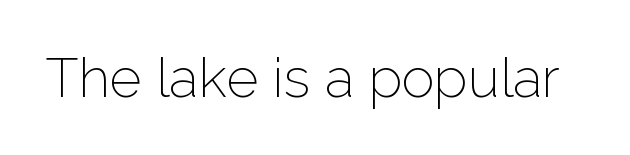
The strokes are not fattened; the text isn't bold. The letters sit at their default tracking, neither squeezed nor spread. Rule under the text: the space is simply empty. Spacing verdict: proportional, widths tailored to each character. You can tell from the bare stems that sans-serif type was used. The specimen reads as upright at a glance.
